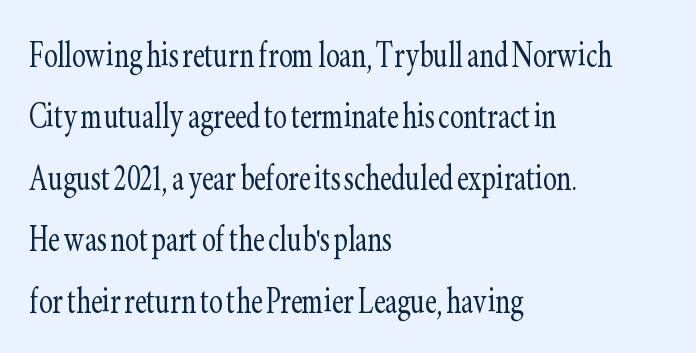
{"serif": "yes", "italic": "no", "bold": "no", "weight": "light", "width": "condensed", "stroke_contrast": "low", "x_height": "small", "monospaced": "no", "underline": "no", "align": "left", "line_spacing": "normal", "line_spacing_ratio": 1.5, "letter_spacing": "normal", "letter_spacing_em": 0.0, "glyph_px": 41}
